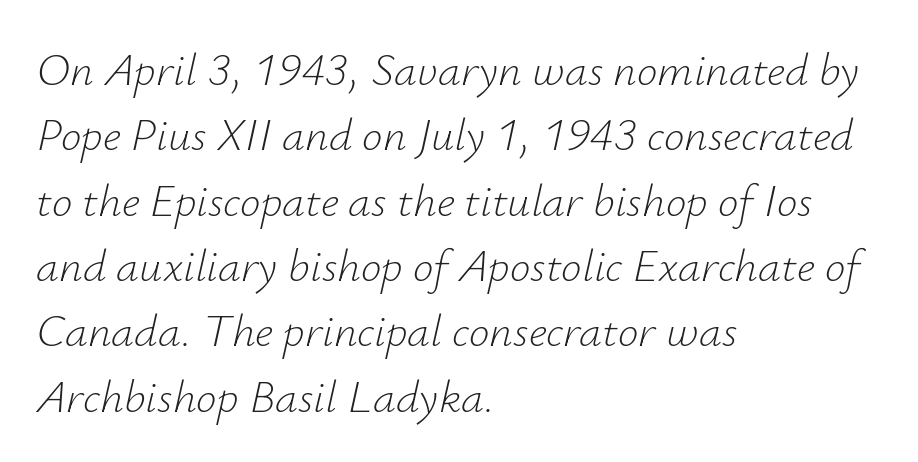
The image shows 46 px light type, italic (leaning right); set left-aligned, normal line spacing (1.42x), normal letter spacing, not underlined; low stroke contrast and a small x-height.
